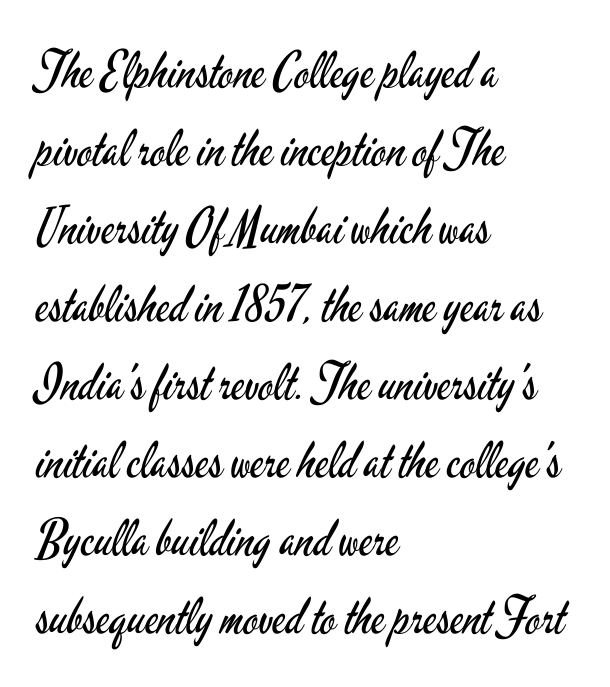
{"serif": "no", "bold": "no", "weight": "regular", "width": "condensed", "stroke_contrast": "low", "x_height": "small", "monospaced": "no", "underline": "no", "align": "left", "line_spacing": "normal", "line_spacing_ratio": 1.56, "letter_spacing": "normal", "letter_spacing_em": 0.0, "glyph_px": 50}
